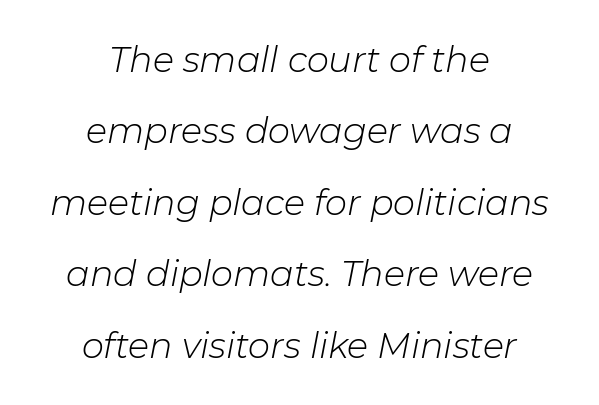
The image shows 35 px light type, italic (leaning right); set centered, loose line spacing (2.04x), normal letter spacing, not underlined; low stroke contrast and a medium x-height.
